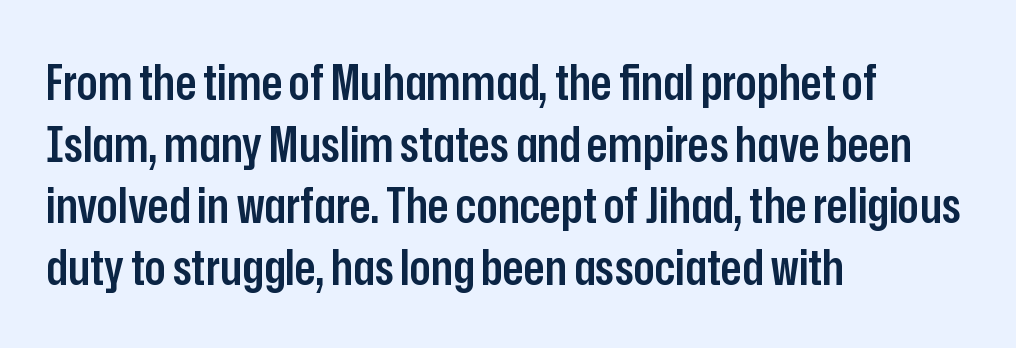
The image shows 49 px semibold, condensed sans-serif type, upright; set left-aligned, normal line spacing (1.26x), normal letter spacing, not underlined; low stroke contrast and a medium x-height.
